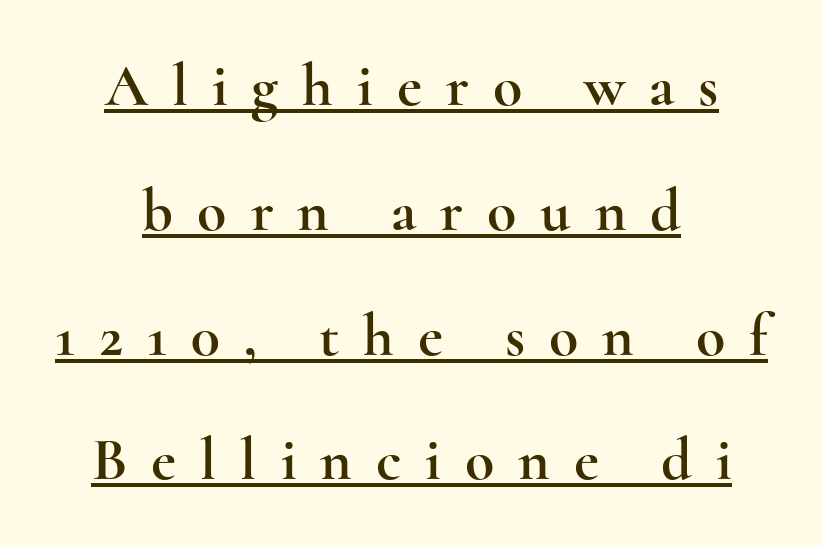
{"serif": "yes", "italic": "no", "width": "wide", "x_height": "small", "monospaced": "no", "underline": "yes", "align": "center", "line_spacing": "loose", "line_spacing_ratio": 2.08, "letter_spacing": "wide", "letter_spacing_em": 0.4, "glyph_px": 60}
